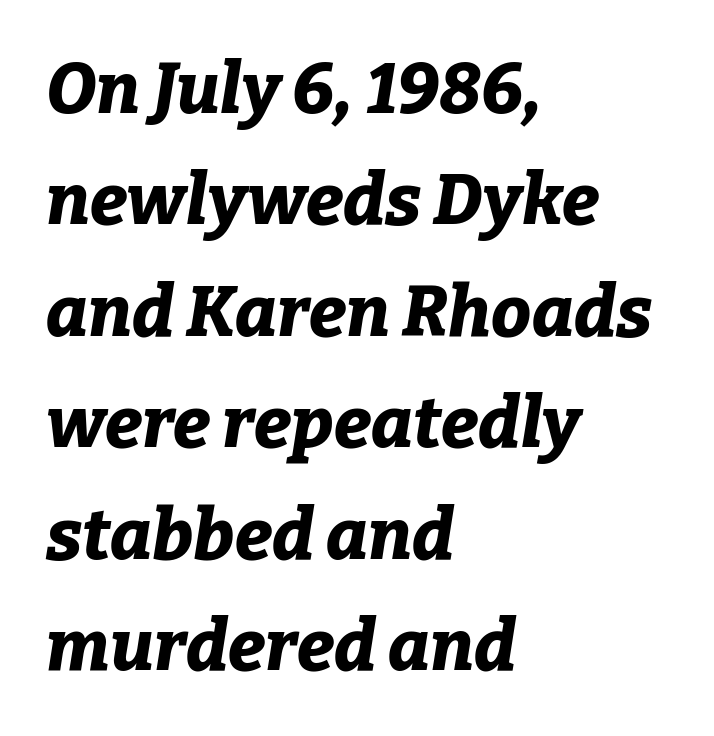
This rendering uses left alignment, leaving the right contour irregular. Inter-character spacing is left at the font's built-in metrics. The font's italic variant was chosen for this text. Honestly, the row spacing looks completely unremarkable.
